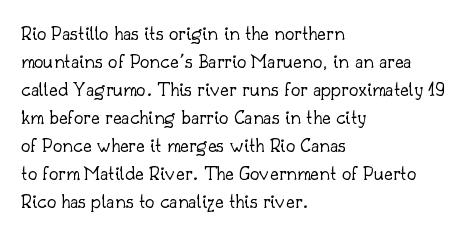
The image shows 21 px text type, upright; set left-aligned, normal line spacing (1.33x), normal letter spacing, not underlined.
